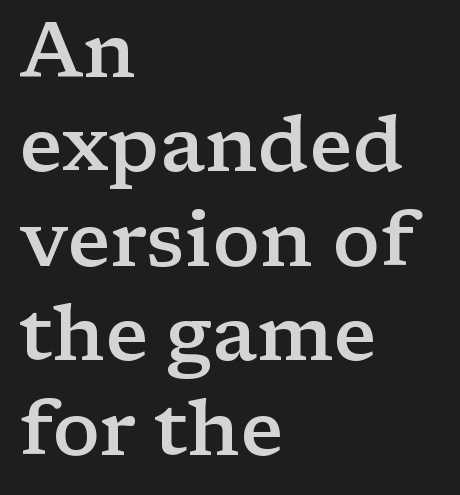
Q: Is the text bold? A: Semi-bold.
Q: Is the text italic (slanted)? A: No, it is upright.
Q: Is the typeface a serif or a sans-serif typeface? A: Serif.
Q: Is the text underlined? A: No.
Q: How is the paragraph aligned? A: Left-aligned.
Q: Is the spacing between letters normal or unusually wide? A: Normal.
Q: Width (condensed, normal, or wide)? A: Wide.
Q: Stroke contrast? A: Low.
Q: x-height? A: Medium.
Q: Monospaced? A: No.
